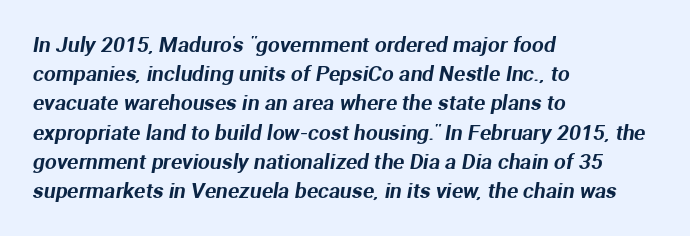
The gaps between neighbouring characters are ordinary and unremarkable. Compared with a centered layout, this one pins lines to the left instead. Decoration check: the copy has no underline. Baseline-to-baseline distance is the conventional proportion of letter height.
